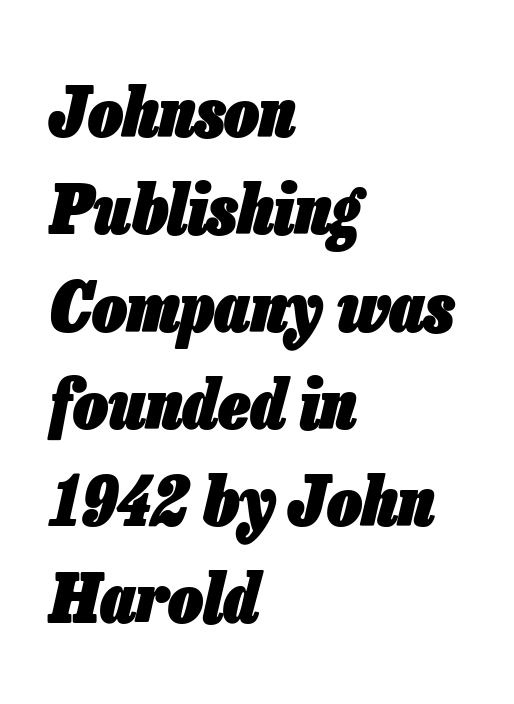
Q: Is the text bold? A: Yes.
Q: Is the text italic (slanted)? A: Yes, it leans right by about 13 degrees.
Q: Is the text underlined? A: No.
Q: How is the paragraph aligned? A: Left-aligned.
Q: Is the spacing between letters normal or unusually wide? A: Normal.
Q: Is the spacing between lines tight, normal or loose? A: Normal.
Q: Width (condensed, normal, or wide)? A: Condensed.
Q: Stroke contrast? A: Low.
Q: x-height? A: Medium.
Q: Monospaced? A: No.
